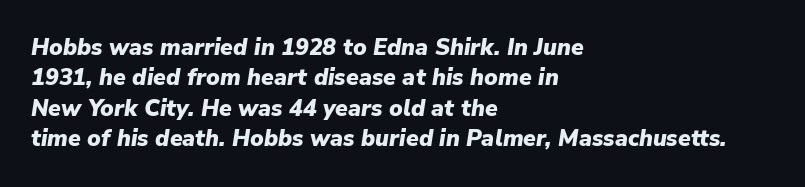
Check the space under the baseline: it is left empty. The rows are spaced the way most documents space them. I'd describe the lettering as bold — thick and assertive. A typesetter would call this zero additional tracking.
